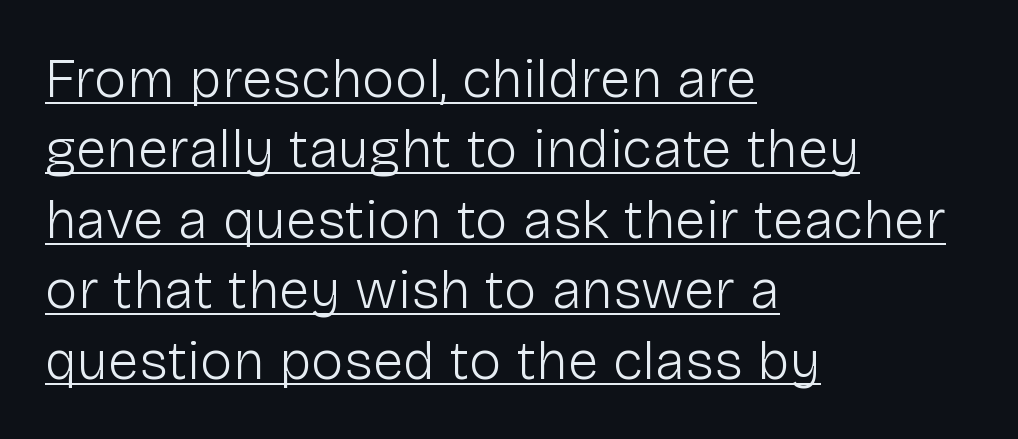
Nobody touched the tracking dial on this one. You could not count columns in this text — the font is proportionally spaced. Line starts are locked; line ends wander. Check where the strokes stop: nothing finishes them off — pure sans. This is underlined copy, the kind a proofreader might mark for attention.
